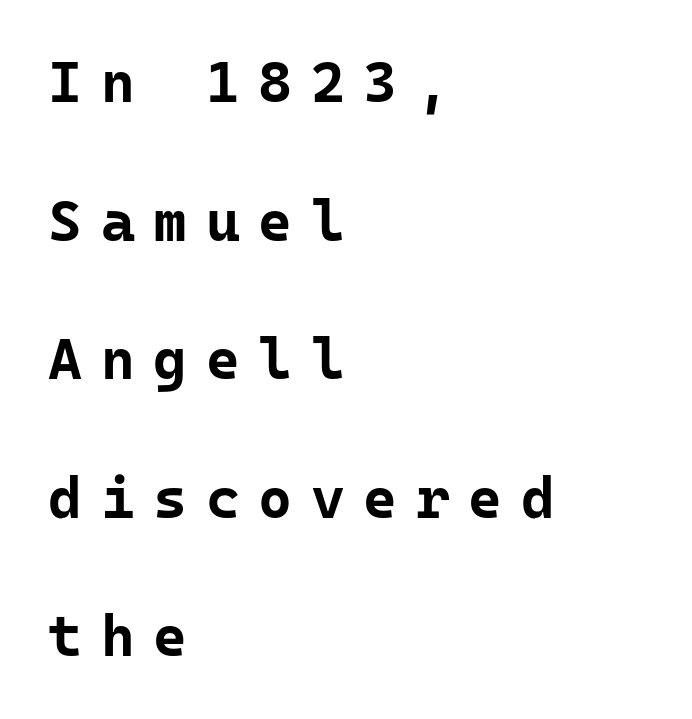
Q: Is the text bold? A: Yes.
Q: Is the text italic (slanted)? A: No, it is upright.
Q: Is the typeface a serif or a sans-serif typeface? A: Sans-serif.
Q: Is the text underlined? A: No.
Q: How is the paragraph aligned? A: Left-aligned.
Q: Is the spacing between letters normal or unusually wide? A: Unusually wide.
Q: Is the spacing between lines tight, normal or loose? A: Loose.
Q: Width (condensed, normal, or wide)? A: Normal.
Q: Stroke contrast? A: Low.
Q: x-height? A: Medium.
